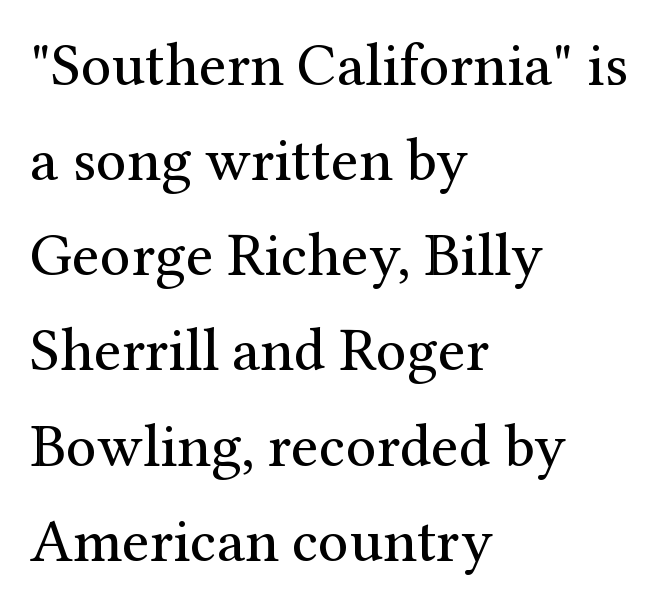
The image shows 61 px regular-weight serif type, upright; set left-aligned, normal line spacing (1.56x), normal letter spacing, not underlined; medium stroke contrast and a medium x-height.
